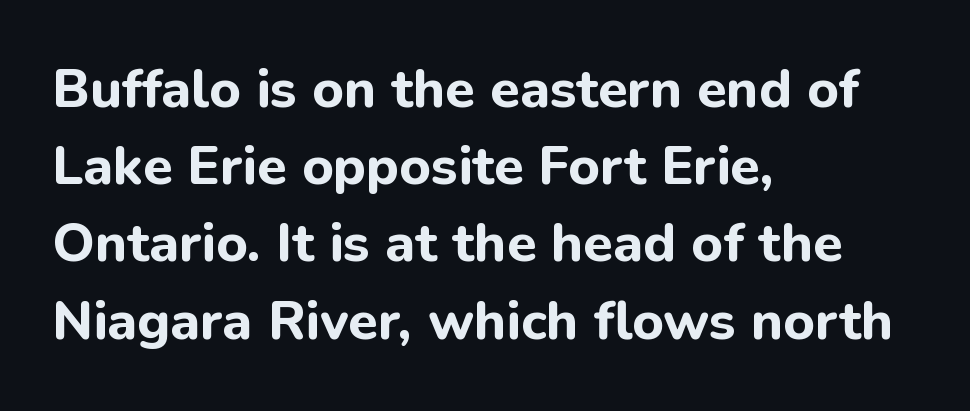
To sum up the face: it is a sans, with no serifs. Leftover space on each line is placed entirely after the last word. Notice how descenders clear the ascenders below comfortably — that's standard leading. The lettering holds an erect, upright posture throughout. The characters look thick and weighty, a clear bold.
